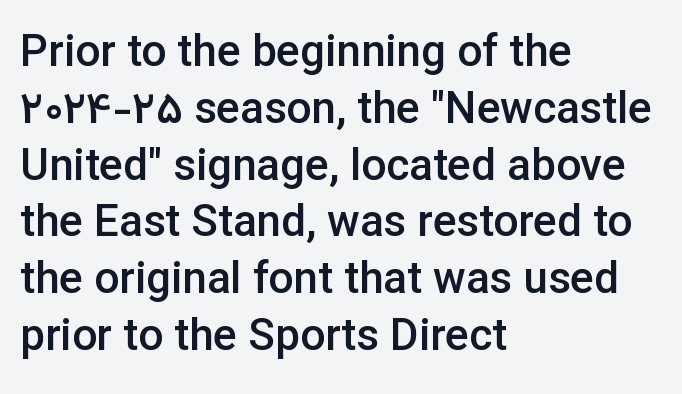
Q: Is the text bold? A: Semi-bold.
Q: Is the text italic (slanted)? A: No, it is upright.
Q: Is the typeface a serif or a sans-serif typeface? A: Sans-serif.
Q: Is the text underlined? A: No.
Q: How is the paragraph aligned? A: Left-aligned.
Q: Is the spacing between letters normal or unusually wide? A: Normal.
Q: Is the spacing between lines tight, normal or loose? A: Normal.
Q: Width (condensed, normal, or wide)? A: Normal.
Q: Stroke contrast? A: Low.
Q: x-height? A: Medium.
Q: Monospaced? A: No.
